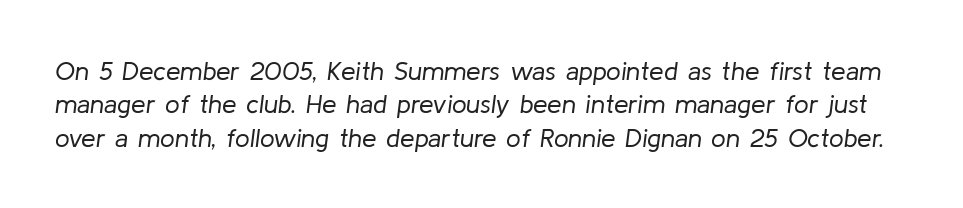
Q: Is the text bold? A: No.
Q: Is the text italic (slanted)? A: Yes, it leans right by about 8 degrees.
Q: Is the text underlined? A: No.
Q: Is the spacing between letters normal or unusually wide? A: Normal.
Q: Is the spacing between lines tight, normal or loose? A: Normal.
